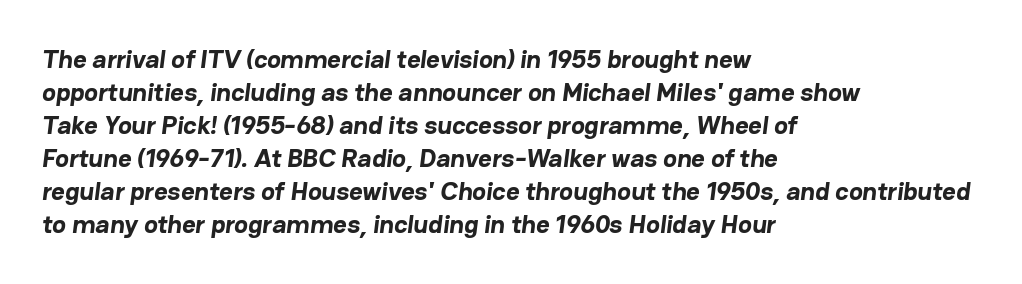
Q: Is the text bold? A: Yes.
Q: Is the text underlined? A: No.
Q: How is the paragraph aligned? A: Left-aligned.
Q: Is the spacing between letters normal or unusually wide? A: Normal.
Q: Is the spacing between lines tight, normal or loose? A: Normal.
